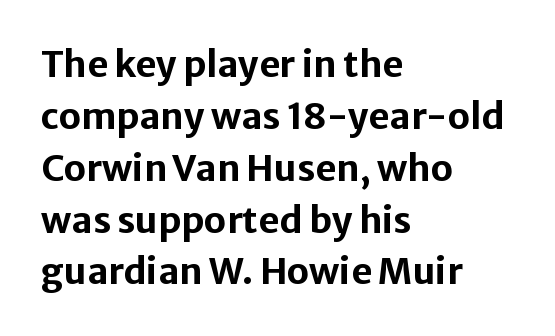
The image shows 36 px bold sans-serif type, upright; set left-aligned, normal line spacing (1.44x), normal letter spacing, not underlined; low stroke contrast and a medium x-height.
